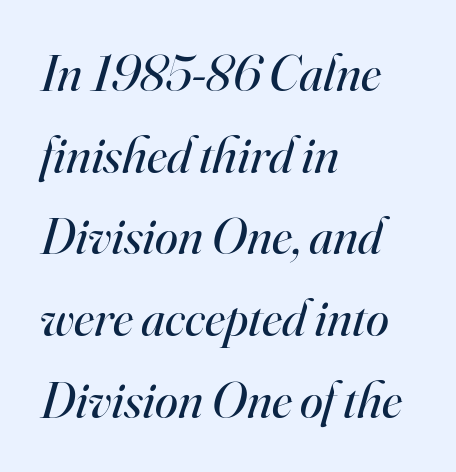
Q: Is the text bold? A: No.
Q: Is the text italic (slanted)? A: Yes, it leans right by about 16 degrees.
Q: Is the typeface a serif or a sans-serif typeface? A: Serif.
Q: Is the text underlined? A: No.
Q: How is the paragraph aligned? A: Left-aligned.
Q: Is the spacing between letters normal or unusually wide? A: Normal.
Q: Is the spacing between lines tight, normal or loose? A: Normal.
Q: Width (condensed, normal, or wide)? A: Normal.
Q: Stroke contrast? A: High.
Q: x-height? A: Small.
Q: Monospaced? A: No.
